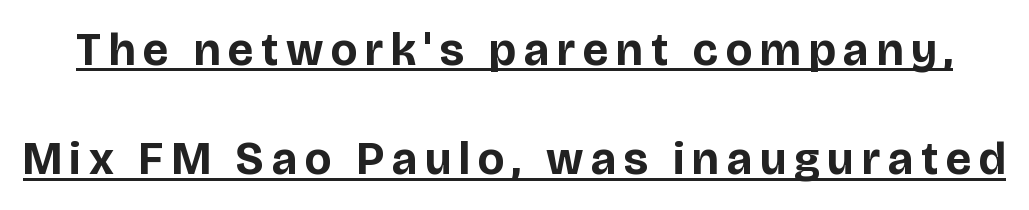
Q: Is the text bold? A: Yes.
Q: Is the text italic (slanted)? A: No, it is upright.
Q: Is the typeface a serif or a sans-serif typeface? A: Sans-serif.
Q: Is the text underlined? A: Yes.
Q: Is the spacing between lines tight, normal or loose? A: Loose.
Q: Width (condensed, normal, or wide)? A: Normal.
Q: Stroke contrast? A: Low.
Q: x-height? A: Large.
Q: Monospaced? A: No.
